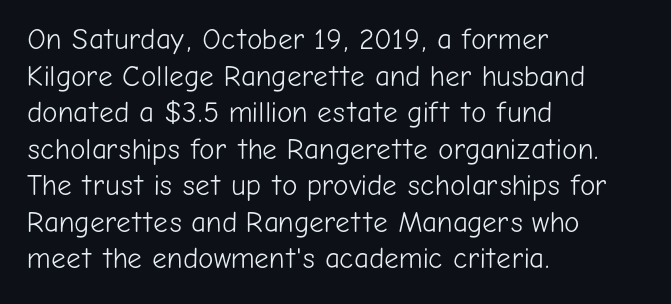
The image shows 29 px light sans-serif type, upright; set left-aligned, normal line spacing (1.26x), normal letter spacing, not underlined; low stroke contrast and a medium x-height.
